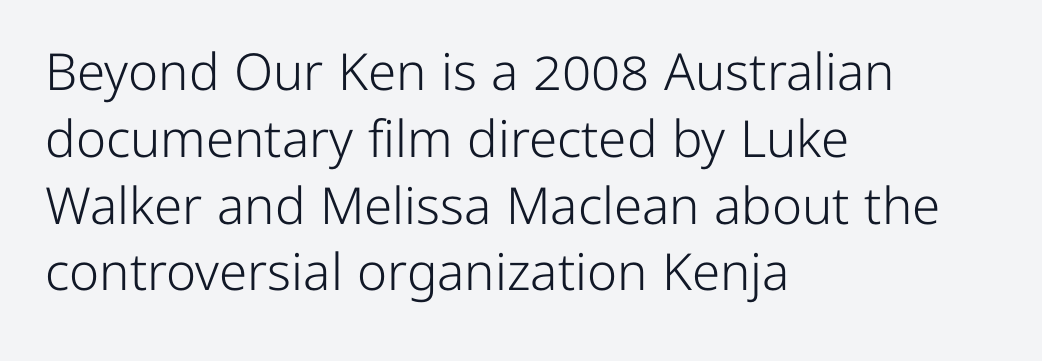
No feet cap the strokes, marking this as sans-serif type. In CSS terms this would be text-align: left. Students, note that the glyphs here touch the page at normal intervals. Posture: vertical. Nobody drew a line under any word here. The passage shown is typed in a proportional face where columns would drift.
